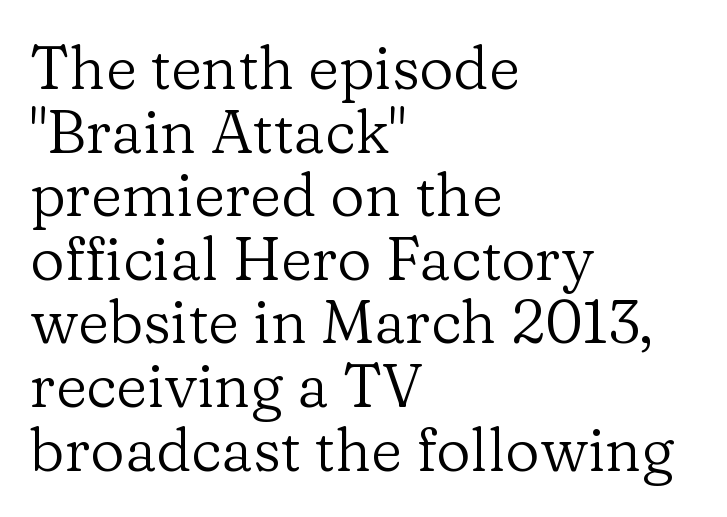
{"serif": "yes", "italic": "no", "bold": "no", "weight": "regular", "width": "normal", "stroke_contrast": "low", "x_height": "medium", "monospaced": "no", "underline": "no", "align": "left", "line_spacing": "tight", "line_spacing_ratio": 1.06, "letter_spacing": "normal", "letter_spacing_em": 0.0, "glyph_px": 60}
